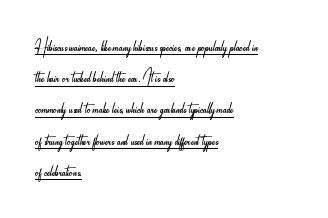
{"bold": "no", "underline": "yes", "align": "left", "line_spacing": "normal", "line_spacing_ratio": 1.42, "letter_spacing": "normal", "letter_spacing_em": 0.0, "glyph_px": 22}
